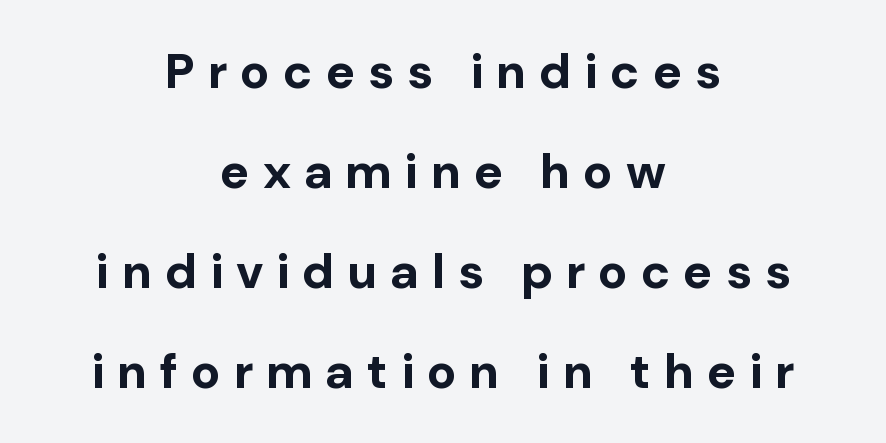
{"serif": "no", "italic": "no", "bold": "yes", "weight": "bold", "width": "normal", "stroke_contrast": "low", "x_height": "medium", "monospaced": "no", "underline": "no", "align": "center", "line_spacing": "loose", "line_spacing_ratio": 2.04, "letter_spacing": "wide", "letter_spacing_em": 0.26, "glyph_px": 49}
